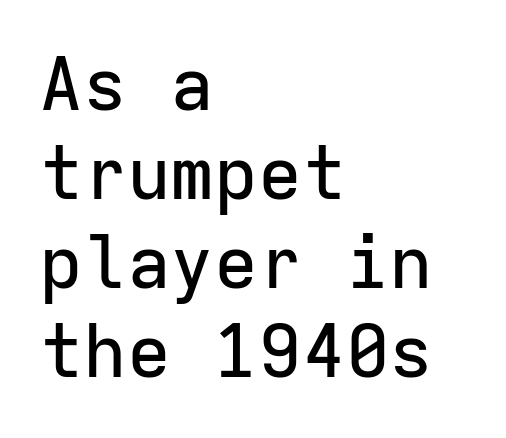
Q: Is the text italic (slanted)? A: No, it is upright.
Q: Is the typeface a serif or a sans-serif typeface? A: Sans-serif.
Q: Is the text underlined? A: No.
Q: How is the paragraph aligned? A: Left-aligned.
Q: Is the spacing between letters normal or unusually wide? A: Normal.
Q: Width (condensed, normal, or wide)? A: Normal.
Q: Stroke contrast? A: Low.
Q: x-height? A: Medium.
Q: Monospaced? A: Yes.
